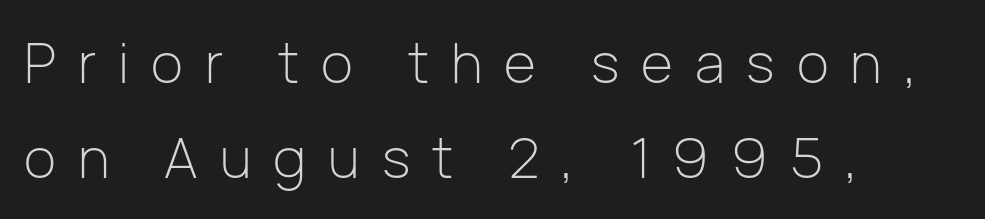
The image shows 55 px light sans-serif type, upright; set left-aligned, line spacing 1.72x, unusually wide letter spacing (+0.4 em), not underlined; low stroke contrast and a medium x-height.
